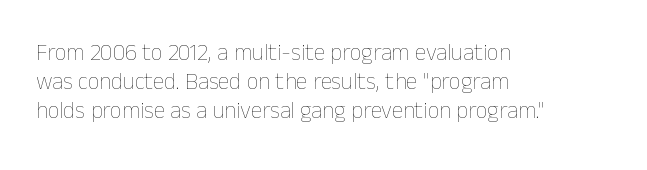
A typesetter would call this zero additional tracking. If you drew a line through each stem, it would be perfectly vertical. This block has exactly the height ordinary leading produces. Teacher's note: observe the even left margin — that is flush-left alignment. The area under the type is left untouched. This is not heavy type; no bold has been used.
